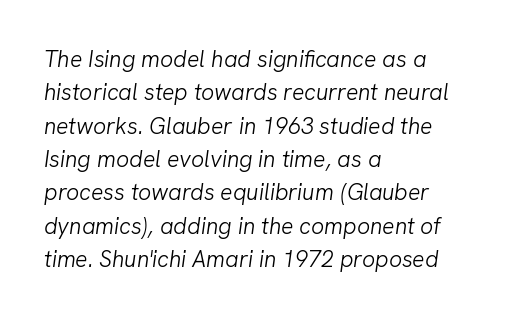
Q: Is the text bold? A: No.
Q: Is the text italic (slanted)? A: Yes, it leans right by about 8 degrees.
Q: Is the text underlined? A: No.
Q: How is the paragraph aligned? A: Left-aligned.
Q: Is the spacing between letters normal or unusually wide? A: Normal.
Q: Is the spacing between lines tight, normal or loose? A: Normal.
